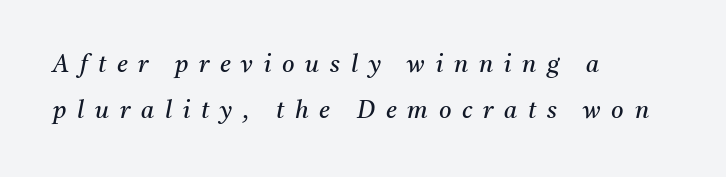
{"italic": "yes", "lean": "right", "slant_degrees": 11, "bold": "no", "underline": "no", "align": "left", "line_spacing": "loose", "line_spacing_ratio": 1.91, "letter_spacing": "wide", "letter_spacing_em": 0.45, "glyph_px": 24}
